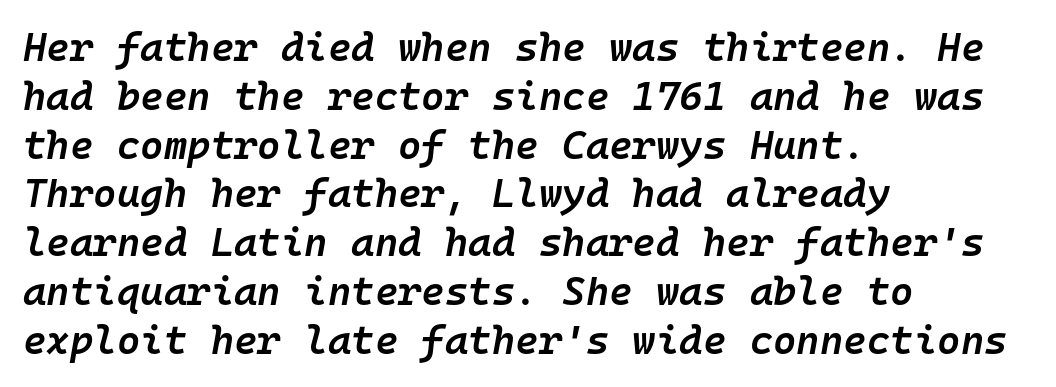
Q: Is the text bold? A: Semi-bold.
Q: Is the text italic (slanted)? A: Yes, it leans right by about 10 degrees.
Q: Is the text underlined? A: No.
Q: How is the paragraph aligned? A: Left-aligned.
Q: Is the spacing between letters normal or unusually wide? A: Normal.
Q: Width (condensed, normal, or wide)? A: Normal.
Q: Stroke contrast? A: Low.
Q: x-height? A: Medium.
Q: Monospaced? A: Yes.
